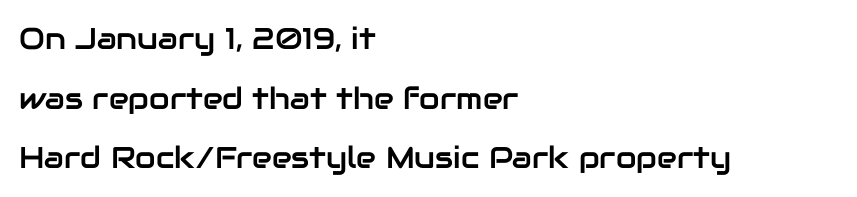
{"serif": "no", "italic": "no", "width": "normal", "stroke_contrast": "low", "x_height": "medium", "monospaced": "no", "underline": "no", "align": "left", "line_spacing": "loose", "line_spacing_ratio": 1.99, "letter_spacing": "normal", "letter_spacing_em": 0.0, "glyph_px": 30}
